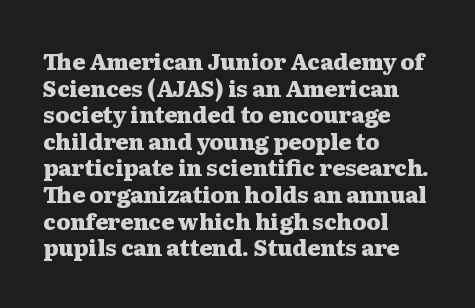
{"italic": "no", "bold": "yes", "underline": "no", "align": "left", "line_spacing_ratio": 1.21, "letter_spacing": "normal", "letter_spacing_em": 0.0, "glyph_px": 22}
